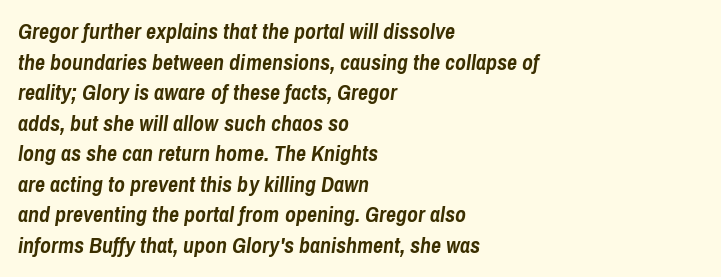
Is the letter spacing exaggerated? No — it looks like the ordinary default. The lettering tilts uniformly, giving the passage an italic look. Anything drawn beneath the words? Only blank space. If you drew a ruler down the left edge, every line would touch it. A typesetter would call this leading conventional body-copy spacing. The passage shown is emphatically bold.
